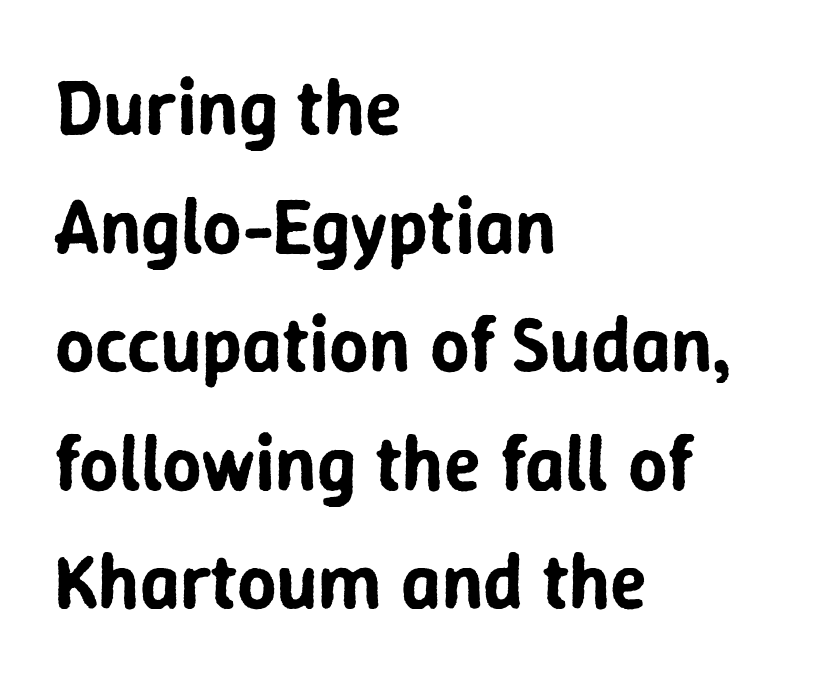
Q: Is the text italic (slanted)? A: No, it is upright.
Q: Is the typeface a serif or a sans-serif typeface? A: Sans-serif.
Q: Is the text underlined? A: No.
Q: How is the paragraph aligned? A: Left-aligned.
Q: Is the spacing between letters normal or unusually wide? A: Normal.
Q: Is the spacing between lines tight, normal or loose? A: Normal.
Q: Width (condensed, normal, or wide)? A: Normal.
Q: Stroke contrast? A: Low.
Q: x-height? A: Medium.
Q: Monospaced? A: No.
